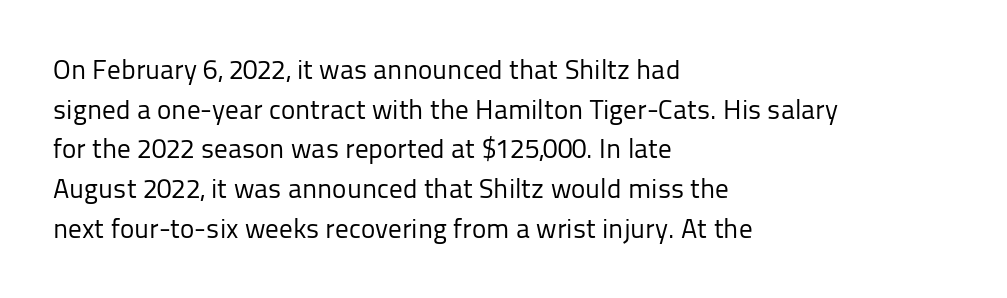
Q: Is the text bold? A: No.
Q: Is the text italic (slanted)? A: No, it is upright.
Q: Is the text underlined? A: No.
Q: How is the paragraph aligned? A: Left-aligned.
Q: Is the spacing between letters normal or unusually wide? A: Normal.
Q: Is the spacing between lines tight, normal or loose? A: Normal.
